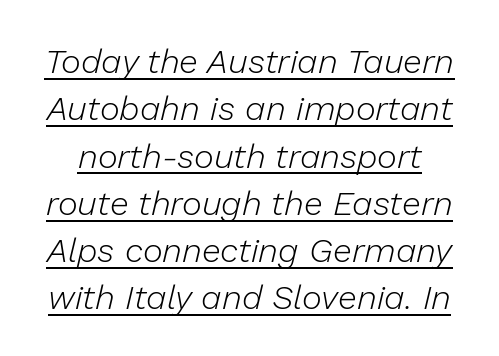
The image shows 34 px light type, italic (leaning right); set normal line spacing (1.39x), normal letter spacing, underlined; low stroke contrast and a medium x-height.
